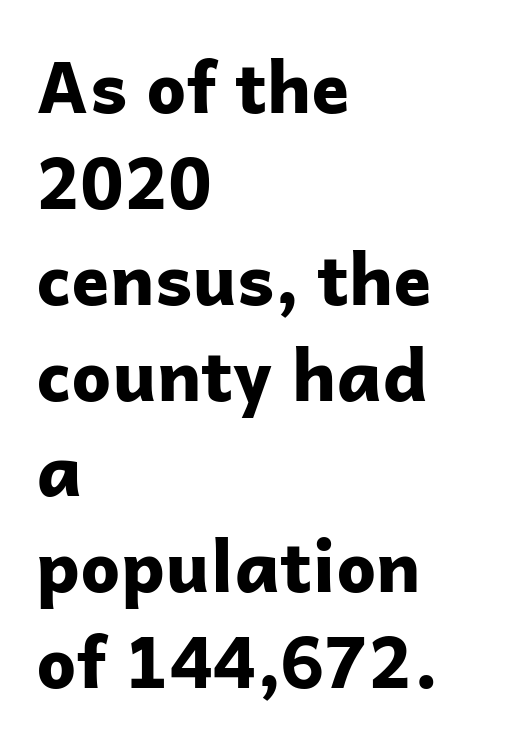
Q: Is the text bold? A: Yes.
Q: Is the text italic (slanted)? A: No, it is upright.
Q: Is the typeface a serif or a sans-serif typeface? A: Sans-serif.
Q: Is the text underlined? A: No.
Q: How is the paragraph aligned? A: Left-aligned.
Q: Is the spacing between letters normal or unusually wide? A: Normal.
Q: Is the spacing between lines tight, normal or loose? A: Normal.
Q: Width (condensed, normal, or wide)? A: Normal.
Q: Stroke contrast? A: Low.
Q: x-height? A: Medium.
Q: Monospaced? A: No.
